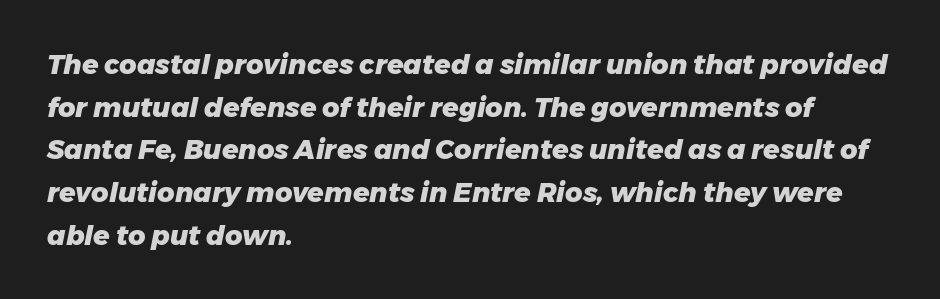
These lines carry a lot of weight — the face is fully bold. Vertically, the passage feels balanced, rows spaced as you'd expect. Italic: yes, the glyphs are oblique. Left-aligned paragraph, ragged on the right. The strip under each line holds only bare page.
